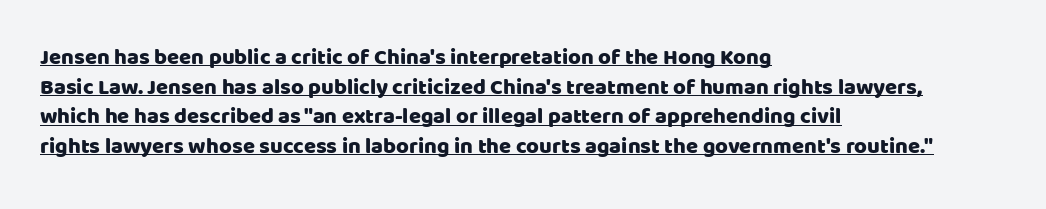
The image shows 22 px text type, upright; set left-aligned, normal line spacing (1.35x), normal letter spacing, underlined.
